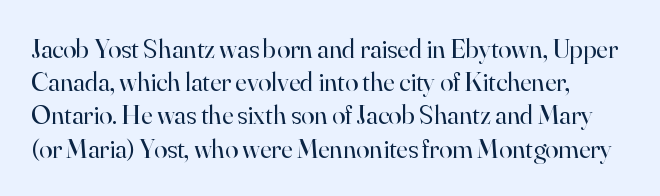
Q: Is the text bold? A: No.
Q: Is the text italic (slanted)? A: No, it is upright.
Q: Is the text underlined? A: No.
Q: Is the spacing between letters normal or unusually wide? A: Normal.
